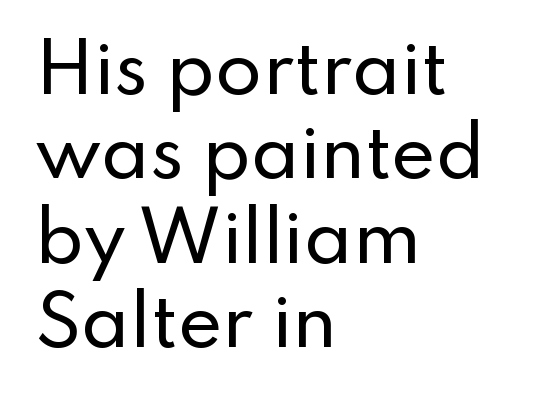
The image shows 68 px sans-serif type, upright; set left-aligned, line spacing 1.24x, normal letter spacing, not underlined; low stroke contrast and a small x-height.
